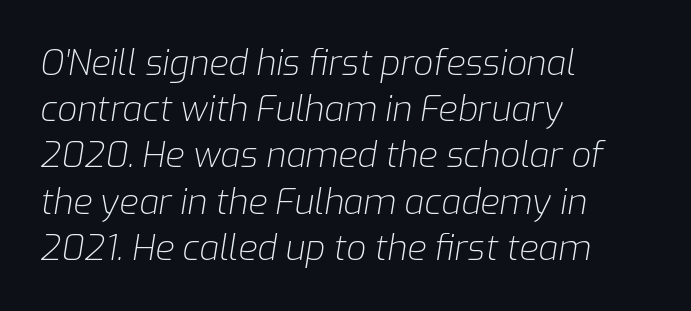
Emphasis-style slanted type is in use. The rendering keeps characters at their native spacing. Anything drawn beneath the words? Only blank space. What's the leading like? Ordinary, nothing unusual. The face looks like a standard text weight, possibly lighter. Reading down the block, your eye returns to a fixed left position each line.
